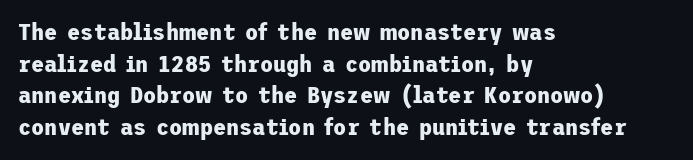
Honestly, the letter spacing is just normal — you wouldn't notice it. One glance says typical: line gaps are just what's usual. These lines stack with their left ends in a neat column. The type sits square on the baseline with zero lean. Descender tails drop into unmarked territory. How heavy is the stroke? Heavy — this is a bold.
